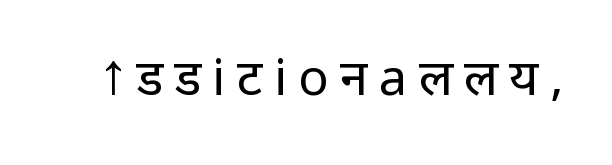
The rendering shows plain stroke endings on the letterforms — a sans-serif design. The foot of each line stays bare and open. Do the characters align in a grid? No, the font is proportional. A quiet, ordinary-to-light weight characterises the typeface. The font's upright variant was chosen for this text. Substantial extra tracking has been applied to these lines.
